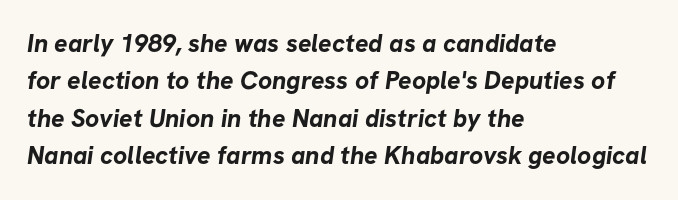
{"bold": "yes", "underline": "no", "align": "left", "line_spacing": "normal", "line_spacing_ratio": 1.5, "letter_spacing": "normal", "letter_spacing_em": 0.0, "glyph_px": 25}
